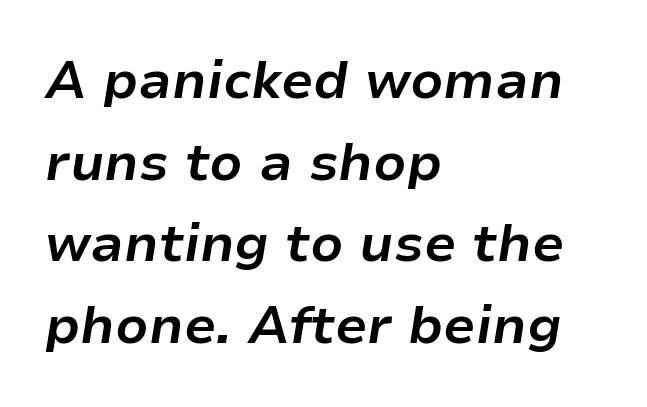
Q: Is the text bold? A: Yes.
Q: Is the text italic (slanted)? A: Yes, it leans right by about 9 degrees.
Q: Is the text underlined? A: No.
Q: How is the paragraph aligned? A: Left-aligned.
Q: Is the spacing between letters normal or unusually wide? A: Normal.
Q: Is the spacing between lines tight, normal or loose? A: Normal.
Q: Width (condensed, normal, or wide)? A: Normal.
Q: Stroke contrast? A: Low.
Q: x-height? A: Medium.
Q: Monospaced? A: No.
